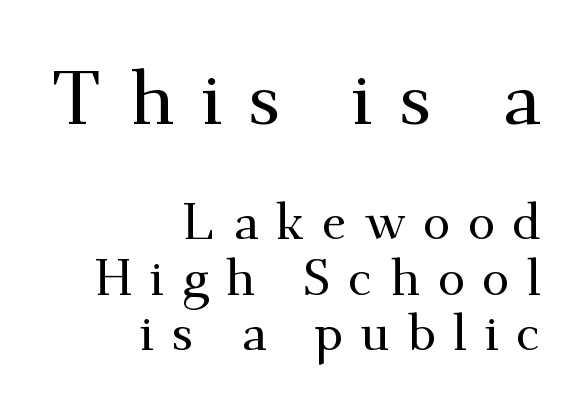
Q: Is the text italic (slanted)? A: No, it is upright.
Q: Is the typeface a serif or a sans-serif typeface? A: Serif.
Q: Is the text underlined? A: No.
Q: How is the paragraph aligned? A: Right-aligned.
Q: Is the spacing between letters normal or unusually wide? A: Unusually wide.
Q: Is the spacing between lines tight, normal or loose? A: Tight.
Q: Which block of text is set in a larger size, the first (top) or the second (bottom)? A: The first (top) one.
Q: Width (condensed, normal, or wide)? A: Normal.
Q: Stroke contrast? A: Medium.
Q: x-height? A: Small.
Q: Monospaced? A: No.
